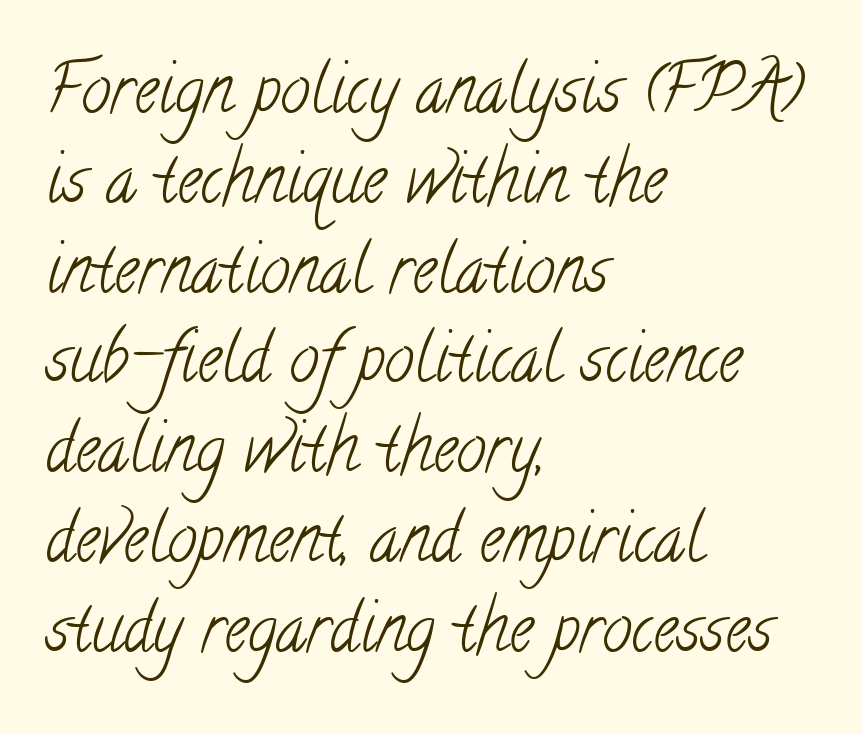
You could not count columns in this text — the font is proportionally spaced. These lines are composed in type with serifs. Compared with a centered layout, this one pins lines to the left instead. The baseline area is clear. A typesetter would call this zero additional tracking.
